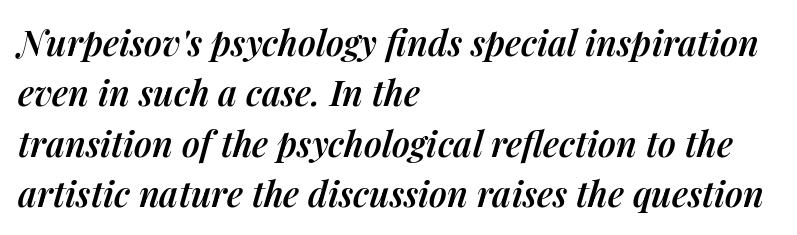
The image shows 35 px semibold type, italic (leaning right); set left-aligned, normal line spacing (1.44x), normal letter spacing, not underlined; medium stroke contrast and a medium x-height.
